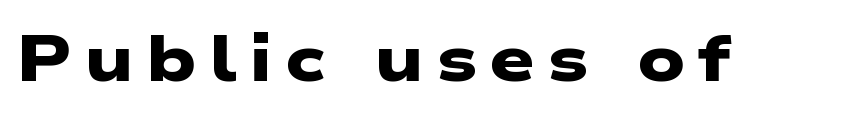
The passage shown is emphatically bold. Serifs: no, the terminals of the letterforms are clean. Honestly, there is no underline to notice here at all. Tracking here is generous; glyphs stand well apart from one another. Is this a fixed-width face? No — the glyphs have proportional, varying widths.
